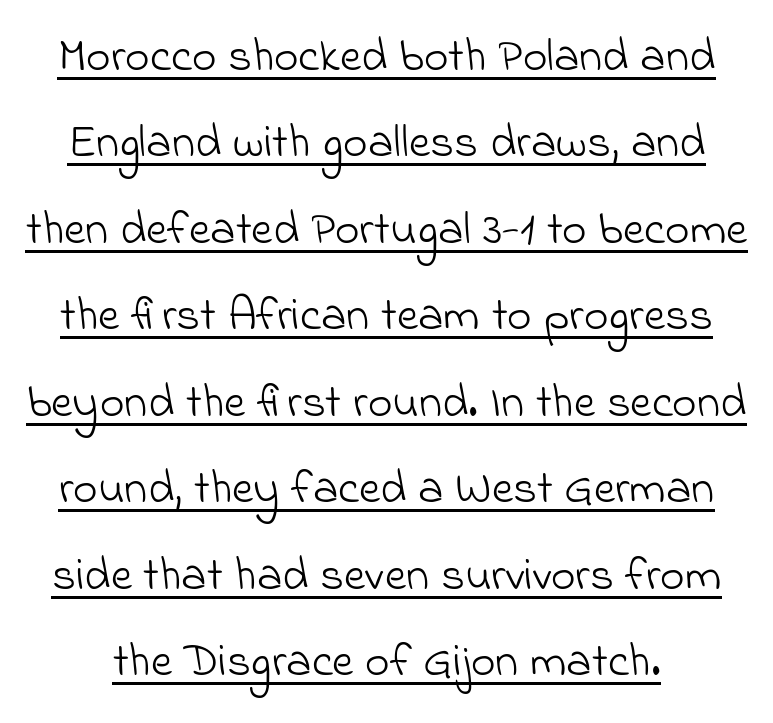
The image shows 47 px light sans-serif type; set line spacing 1.84x, normal letter spacing, underlined; low stroke contrast and a small x-height.
